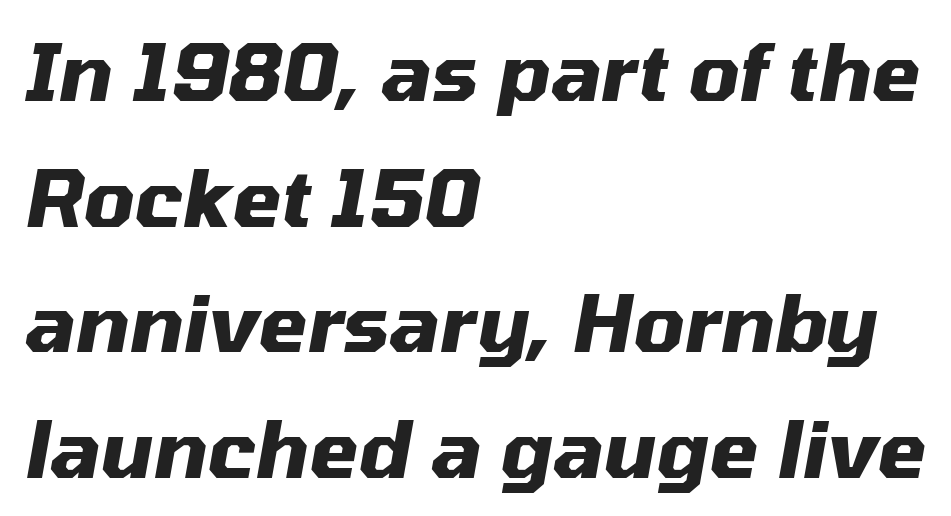
Q: Is the text bold? A: Yes.
Q: Is the text italic (slanted)? A: Yes, it leans right by about 10 degrees.
Q: Is the text underlined? A: No.
Q: How is the paragraph aligned? A: Left-aligned.
Q: Is the spacing between letters normal or unusually wide? A: Normal.
Q: Is the spacing between lines tight, normal or loose? A: Normal.
Q: Width (condensed, normal, or wide)? A: Normal.
Q: Stroke contrast? A: Medium.
Q: x-height? A: Medium.
Q: Monospaced? A: No.
